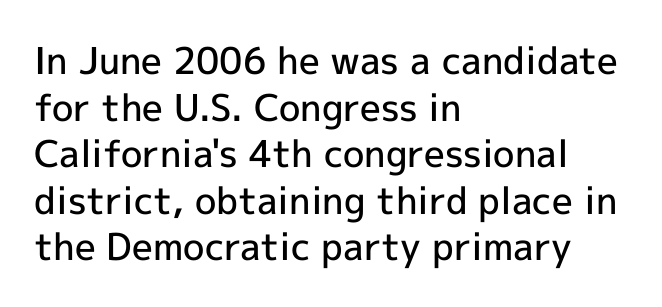
Q: Is the text bold? A: Semi-bold.
Q: Is the text italic (slanted)? A: No, it is upright.
Q: Is the typeface a serif or a sans-serif typeface? A: Sans-serif.
Q: Is the text underlined? A: No.
Q: How is the paragraph aligned? A: Left-aligned.
Q: Is the spacing between letters normal or unusually wide? A: Normal.
Q: Is the spacing between lines tight, normal or loose? A: Normal.
Q: Width (condensed, normal, or wide)? A: Normal.
Q: x-height? A: Medium.
Q: Monospaced? A: No.
